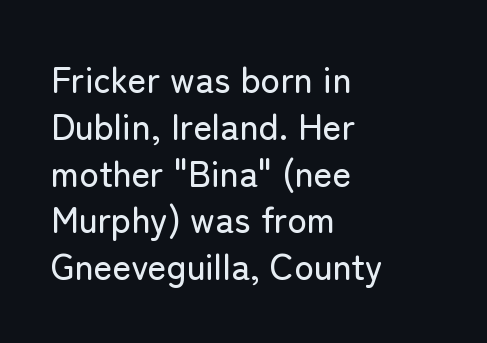
{"serif": "no", "italic": "no", "width": "normal", "stroke_contrast": "low", "x_height": "medium", "monospaced": "no", "underline": "no", "align": "left", "line_spacing": "normal", "line_spacing_ratio": 1.3, "letter_spacing": "normal", "letter_spacing_em": 0.0, "glyph_px": 36}
